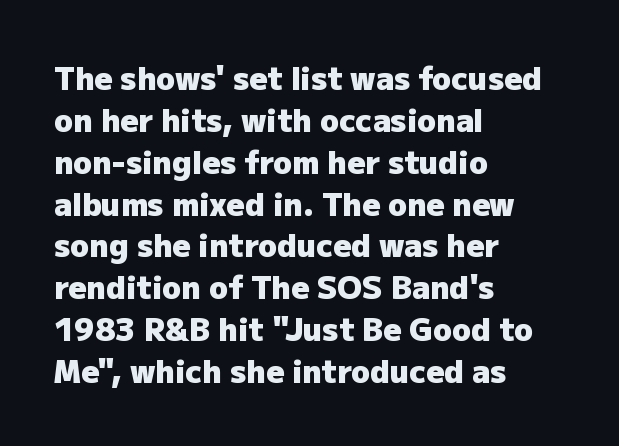
The image shows 31 px heavy sans-serif type, upright; set left-aligned, normal line spacing (1.35x), normal letter spacing, not underlined; low stroke contrast and a medium x-height.
